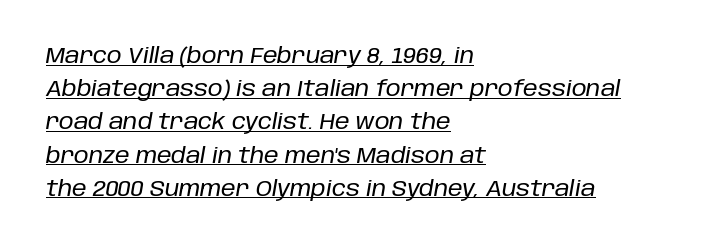
The passage shown leans; its letterforms are oblique. The rendered words wear a rule along their underside. The face used here is rendered with its standard letterfit. Baseline-to-baseline distance is the conventional proportion of letter height.
